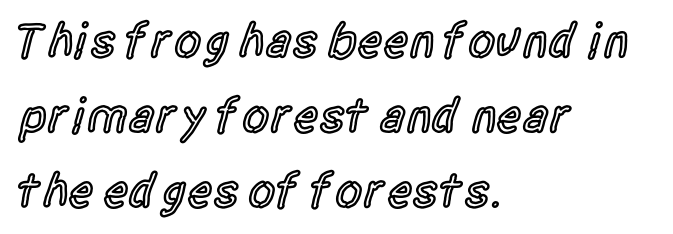
The image shows 49 px semibold, condensed sans-serif type; set left-aligned, normal line spacing (1.53x), normal letter spacing, not underlined; a large x-height.
